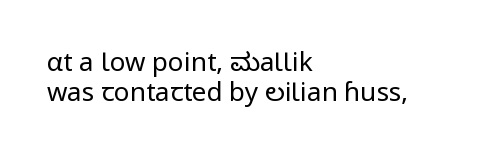
The image shows 26 px text type, upright; set left-aligned, tight line spacing (1.14x), normal letter spacing, not underlined.
